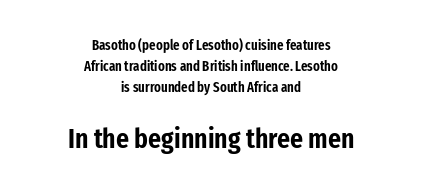
The image shows 28 px condensed sans-serif type, upright; set centered, normal line spacing (1.49x), normal letter spacing, not underlined; the second (bottom) block is 2.0x larger; low stroke contrast and a medium x-height.
